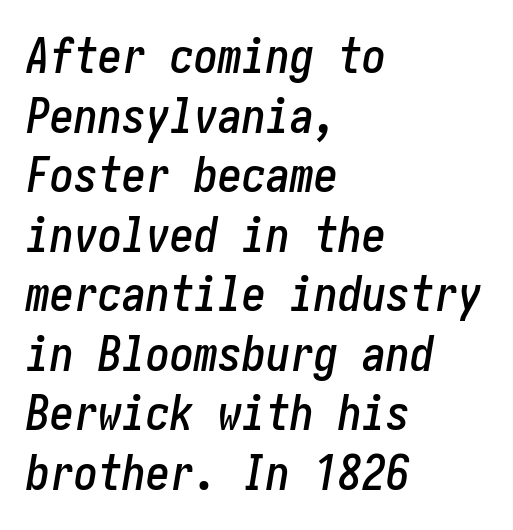
{"italic": "yes", "lean": "right", "slant_degrees": 10, "width": "condensed", "stroke_contrast": "low", "x_height": "medium", "underline": "no", "align": "left", "line_spacing_ratio": 1.24, "letter_spacing": "normal", "letter_spacing_em": 0.0, "glyph_px": 48}
